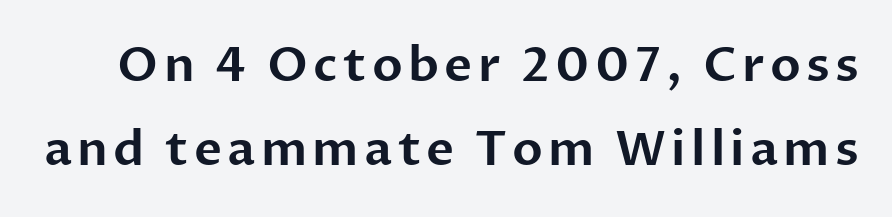
{"serif": "no", "italic": "no", "width": "normal", "stroke_contrast": "low", "x_height": "medium", "monospaced": "no", "underline": "no", "line_spacing_ratio": 1.76, "glyph_px": 48}
